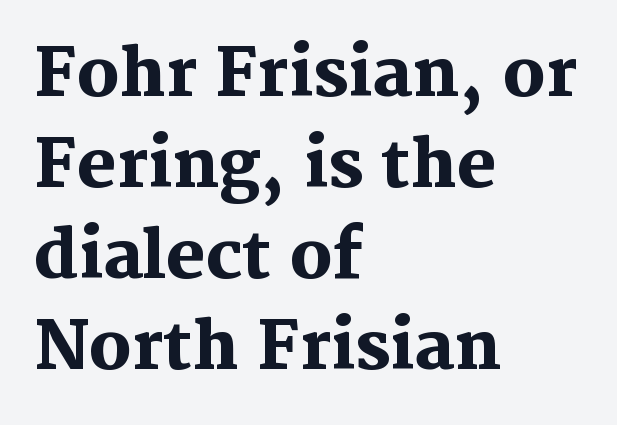
{"serif": "yes", "italic": "no", "bold": "yes", "weight": "heavy", "width": "normal", "stroke_contrast": "medium", "x_height": "medium", "monospaced": "no", "underline": "no", "align": "left", "line_spacing": "normal", "line_spacing_ratio": 1.38, "letter_spacing": "normal", "letter_spacing_em": 0.0, "glyph_px": 66}
